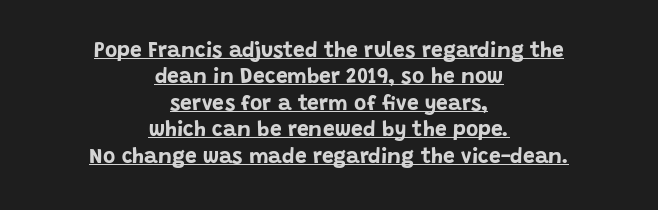
Q: Is the text bold? A: Yes.
Q: Is the text italic (slanted)? A: No, it is upright.
Q: Is the text underlined? A: Yes.
Q: How is the paragraph aligned? A: Centered.
Q: Is the spacing between letters normal or unusually wide? A: Normal.
Q: Is the spacing between lines tight, normal or loose? A: Normal.
